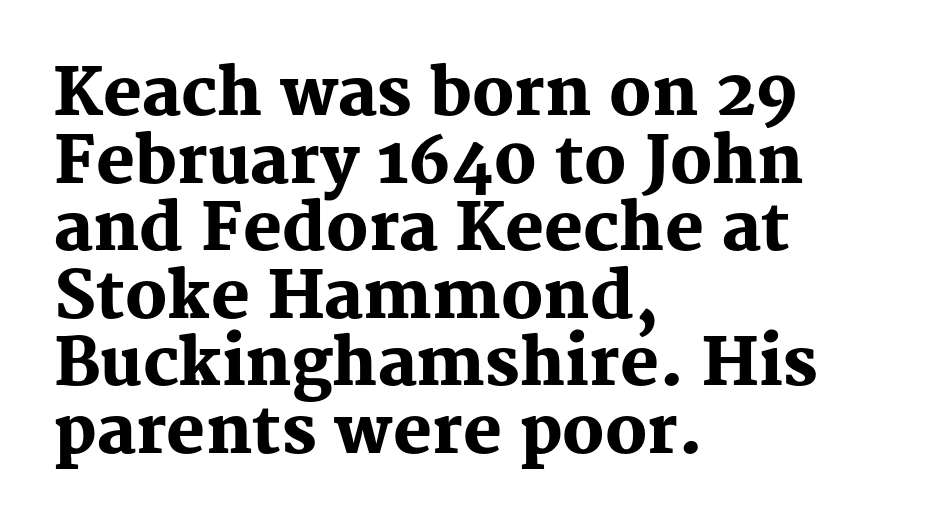
{"serif": "yes", "italic": "no", "bold": "yes", "weight": "heavy", "width": "normal", "stroke_contrast": "medium", "x_height": "medium", "monospaced": "no", "underline": "no", "align": "left", "line_spacing": "tight", "line_spacing_ratio": 1.04, "letter_spacing": "normal", "letter_spacing_em": 0.0, "glyph_px": 65}
